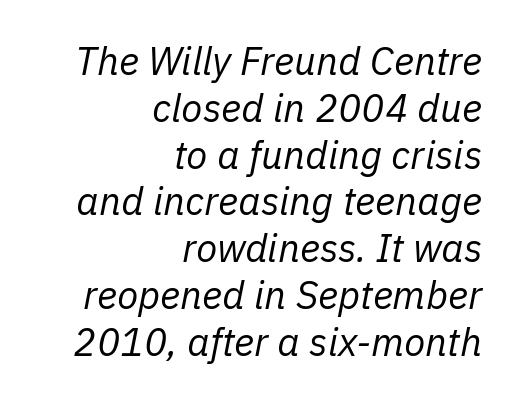
Q: Is the text bold? A: No.
Q: Is the text italic (slanted)? A: Yes, it leans right by about 11 degrees.
Q: Is the text underlined? A: No.
Q: How is the paragraph aligned? A: Right-aligned.
Q: Is the spacing between letters normal or unusually wide? A: Normal.
Q: Width (condensed, normal, or wide)? A: Normal.
Q: Stroke contrast? A: Low.
Q: x-height? A: Medium.
Q: Monospaced? A: No.
